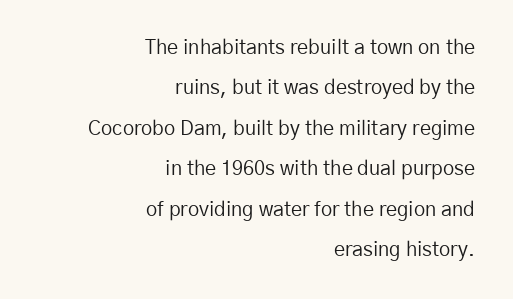
The image shows 20 px text type, upright; set right-aligned, loose line spacing (2.02x), normal letter spacing, not underlined.
